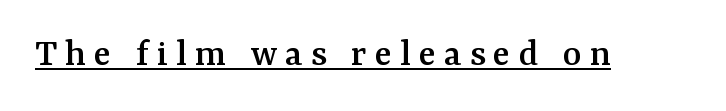
{"serif": "yes", "italic": "no", "width": "normal", "stroke_contrast": "medium", "x_height": "medium", "monospaced": "no", "underline": "yes", "letter_spacing": "wide", "letter_spacing_em": 0.2, "glyph_px": 40}
